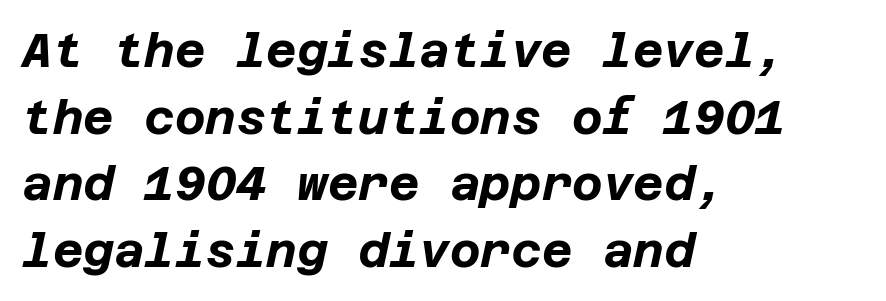
{"italic": "yes", "lean": "right", "slant_degrees": 12, "bold": "yes", "weight": "bold", "width": "normal", "stroke_contrast": "low", "x_height": "large", "underline": "no", "align": "left", "line_spacing": "normal", "line_spacing_ratio": 1.42, "letter_spacing": "normal", "letter_spacing_em": 0.0, "glyph_px": 47}
